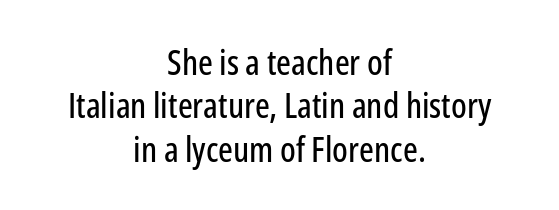
Q: Is the text italic (slanted)? A: No, it is upright.
Q: Is the typeface a serif or a sans-serif typeface? A: Sans-serif.
Q: Is the text underlined? A: No.
Q: How is the paragraph aligned? A: Centered.
Q: Is the spacing between letters normal or unusually wide? A: Normal.
Q: Width (condensed, normal, or wide)? A: Condensed.
Q: Stroke contrast? A: Low.
Q: x-height? A: Medium.
Q: Monospaced? A: No.
